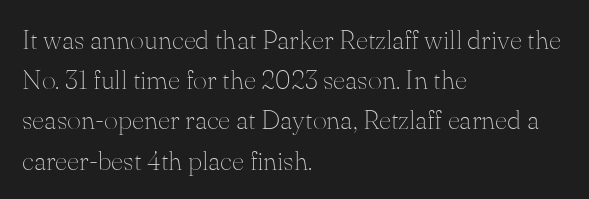
Q: Is the text bold? A: No.
Q: Is the text italic (slanted)? A: No, it is upright.
Q: Is the text underlined? A: No.
Q: How is the paragraph aligned? A: Left-aligned.
Q: Is the spacing between letters normal or unusually wide? A: Normal.
Q: Is the spacing between lines tight, normal or loose? A: Normal.
